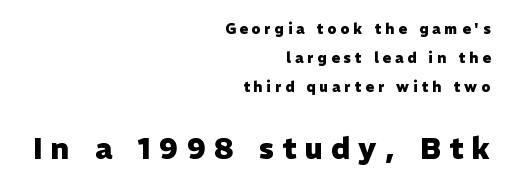
The image shows 29 px heavy sans-serif type, upright; set right-aligned, loose line spacing (2.06x), unusually wide letter spacing (+0.29 em), not underlined; the second (bottom) block is 2.07x larger; low stroke contrast and a medium x-height.
